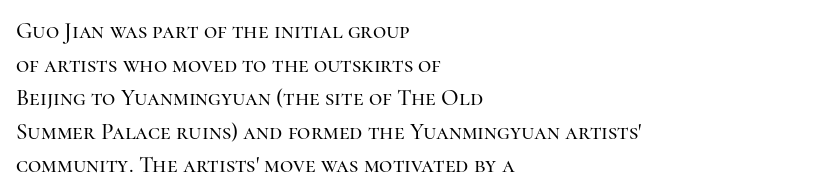
Notice how the passage keeps a crisp vertical edge on the left only. Ascenders rise straight up at ninety degrees. The passage shown is not underscored anywhere. Tracking value appears to be zero — textbook default spacing.
